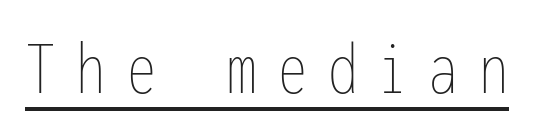
Q: Is the text bold? A: No.
Q: Is the text italic (slanted)? A: No, it is upright.
Q: Is the text underlined? A: Yes.
Q: Is the spacing between letters normal or unusually wide? A: Unusually wide.
Q: Width (condensed, normal, or wide)? A: Condensed.
Q: Stroke contrast? A: Low.
Q: x-height? A: Medium.
Q: Monospaced? A: Yes.
